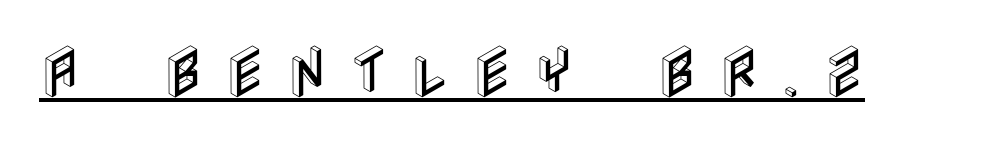
Q: Is the text italic (slanted)? A: No, it is upright.
Q: Is the text underlined? A: Yes.
Q: Is the spacing between letters normal or unusually wide? A: Unusually wide.
Q: Width (condensed, normal, or wide)? A: Condensed.
Q: x-height? A: Large.
